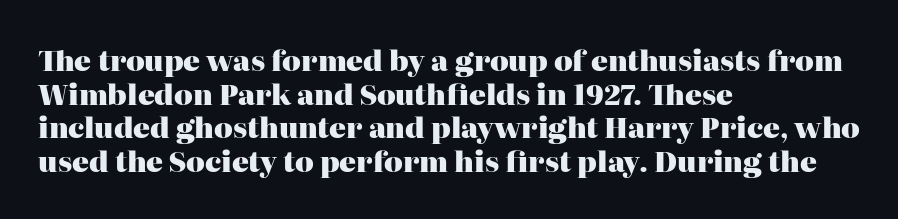
Q: Is the text bold? A: Yes.
Q: Is the text italic (slanted)? A: No, it is upright.
Q: Is the typeface a serif or a sans-serif typeface? A: Serif.
Q: Is the text underlined? A: No.
Q: How is the paragraph aligned? A: Left-aligned.
Q: Is the spacing between letters normal or unusually wide? A: Normal.
Q: Width (condensed, normal, or wide)? A: Normal.
Q: Stroke contrast? A: High.
Q: x-height? A: Medium.
Q: Monospaced? A: No.
